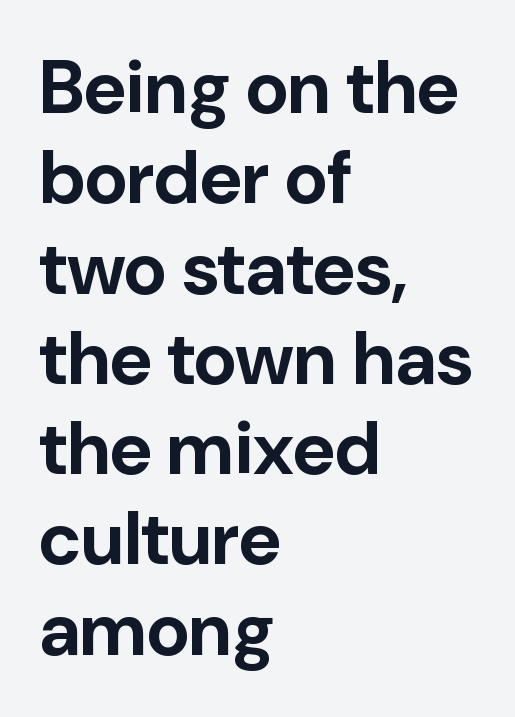
{"serif": "no", "italic": "no", "bold": "yes", "weight": "bold", "width": "normal", "stroke_contrast": "low", "x_height": "medium", "monospaced": "no", "underline": "no", "align": "left", "line_spacing_ratio": 1.22, "letter_spacing": "normal", "letter_spacing_em": 0.0, "glyph_px": 74}
